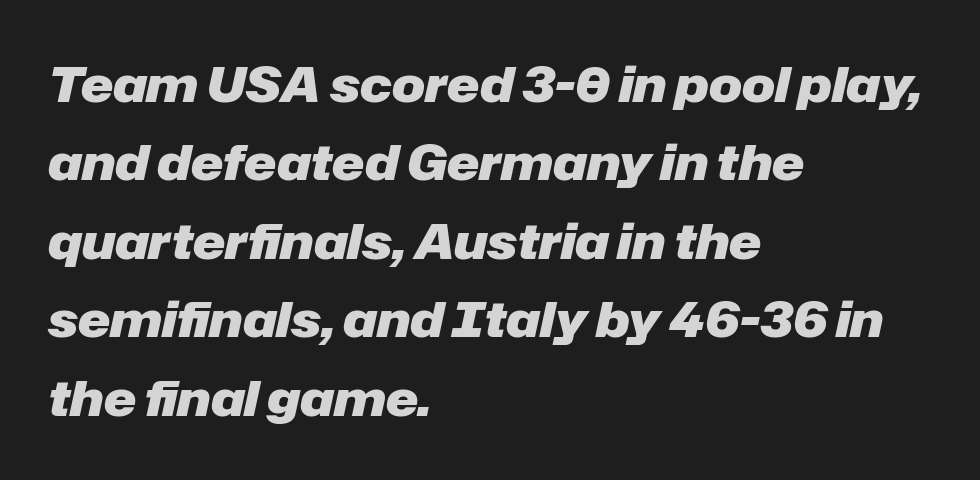
{"italic": "yes", "lean": "right", "slant_degrees": 12, "bold": "yes", "weight": "heavy", "width": "normal", "stroke_contrast": "low", "x_height": "medium", "monospaced": "no", "underline": "no", "align": "left", "line_spacing": "normal", "line_spacing_ratio": 1.6, "letter_spacing": "normal", "letter_spacing_em": 0.0, "glyph_px": 49}
